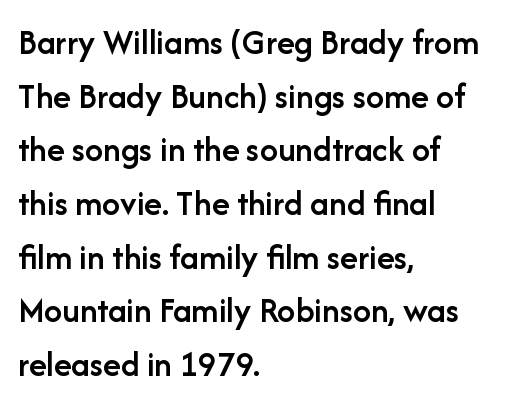
{"serif": "no", "italic": "no", "bold": "semi", "weight": "semibold", "width": "normal", "stroke_contrast": "low", "x_height": "medium", "monospaced": "no", "underline": "no", "align": "left", "line_spacing": "normal", "line_spacing_ratio": 1.49, "letter_spacing": "normal", "letter_spacing_em": 0.0, "glyph_px": 36}
